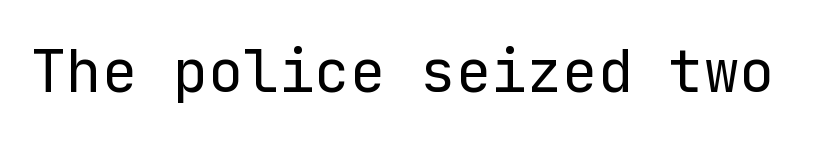
The image shows 59 px regular-weight sans-serif type, upright; set normal letter spacing, not underlined; low stroke contrast and a medium x-height.
